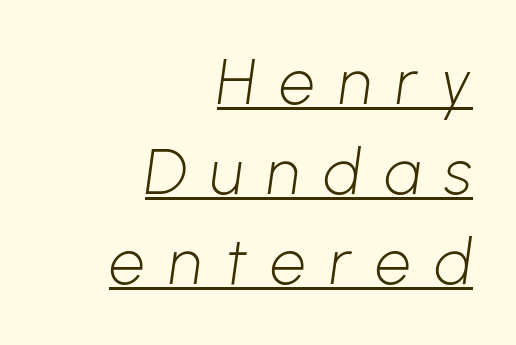
{"serif": "no", "bold": "no", "weight": "light", "width": "normal", "stroke_contrast": "low", "x_height": "medium", "monospaced": "no", "underline": "yes", "align": "right", "line_spacing": "normal", "line_spacing_ratio": 1.43, "letter_spacing": "wide", "letter_spacing_em": 0.38, "glyph_px": 63}
